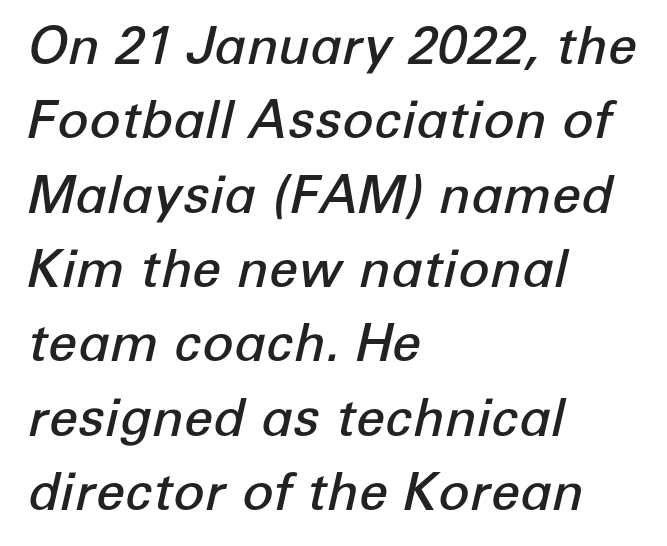
{"italic": "yes", "lean": "right", "slant_degrees": 12, "bold": "semi", "weight": "semibold", "width": "normal", "stroke_contrast": "low", "x_height": "medium", "monospaced": "no", "underline": "no", "align": "left", "line_spacing": "normal", "line_spacing_ratio": 1.43, "letter_spacing": "normal", "letter_spacing_em": 0.0, "glyph_px": 52}
